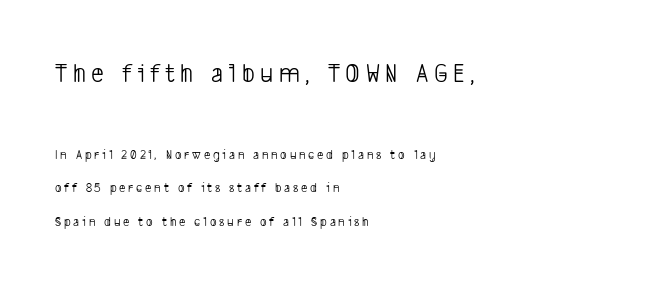
{"serif": "no", "bold": "no", "weight": "light", "width": "condensed", "stroke_contrast": "low", "x_height": "medium", "monospaced": "no", "underline": "no", "align": "left", "line_spacing": "loose", "line_spacing_ratio": 2.4, "letter_spacing": "wide", "letter_spacing_em": 0.2, "larger_block": "first", "size_ratio": 2.0, "glyph_px": 28}
